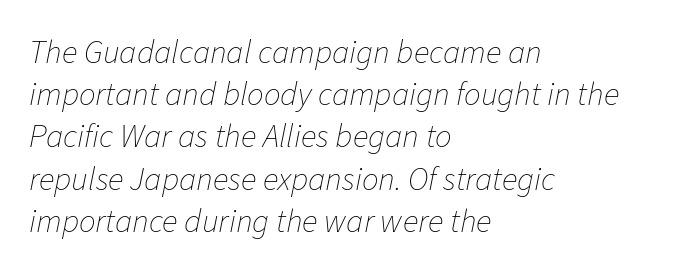
{"italic": "yes", "lean": "right", "slant_degrees": 11, "bold": "no", "weight": "thin", "width": "normal", "stroke_contrast": "low", "x_height": "medium", "monospaced": "no", "underline": "no", "align": "left", "line_spacing": "normal", "line_spacing_ratio": 1.28, "letter_spacing": "normal", "letter_spacing_em": 0.0, "glyph_px": 33}
